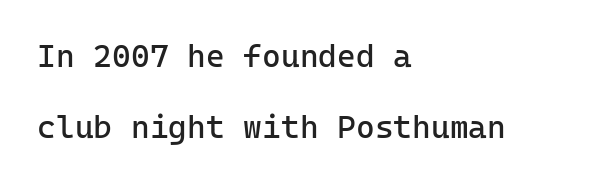
Q: Is the text bold? A: No.
Q: Is the text italic (slanted)? A: No, it is upright.
Q: Is the typeface a serif or a sans-serif typeface? A: Sans-serif.
Q: Is the text underlined? A: No.
Q: How is the paragraph aligned? A: Left-aligned.
Q: Is the spacing between letters normal or unusually wide? A: Normal.
Q: Is the spacing between lines tight, normal or loose? A: Loose.
Q: Width (condensed, normal, or wide)? A: Normal.
Q: Stroke contrast? A: Low.
Q: x-height? A: Medium.
Q: Monospaced? A: Yes.
